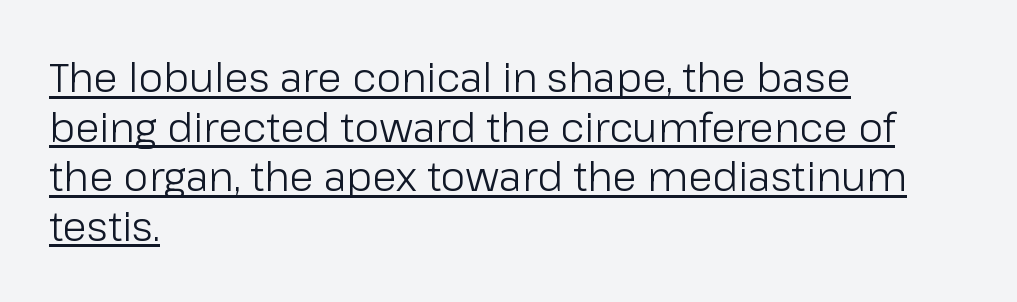
Q: Is the text bold? A: No.
Q: Is the text italic (slanted)? A: No, it is upright.
Q: Is the typeface a serif or a sans-serif typeface? A: Sans-serif.
Q: Is the text underlined? A: Yes.
Q: How is the paragraph aligned? A: Left-aligned.
Q: Is the spacing between letters normal or unusually wide? A: Normal.
Q: Width (condensed, normal, or wide)? A: Normal.
Q: Stroke contrast? A: Low.
Q: x-height? A: Medium.
Q: Monospaced? A: No.
